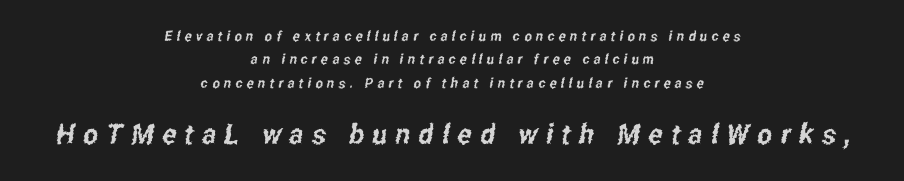
Q: Is the typeface a serif or a sans-serif typeface? A: Sans-serif.
Q: Is the text underlined? A: No.
Q: How is the paragraph aligned? A: Centered.
Q: Is the spacing between letters normal or unusually wide? A: Unusually wide.
Q: Is the spacing between lines tight, normal or loose? A: Normal.
Q: Which block of text is set in a larger size, the first (top) or the second (bottom)? A: The second (bottom) one.
Q: Width (condensed, normal, or wide)? A: Condensed.
Q: Stroke contrast? A: Low.
Q: x-height? A: Medium.
Q: Monospaced? A: No.
